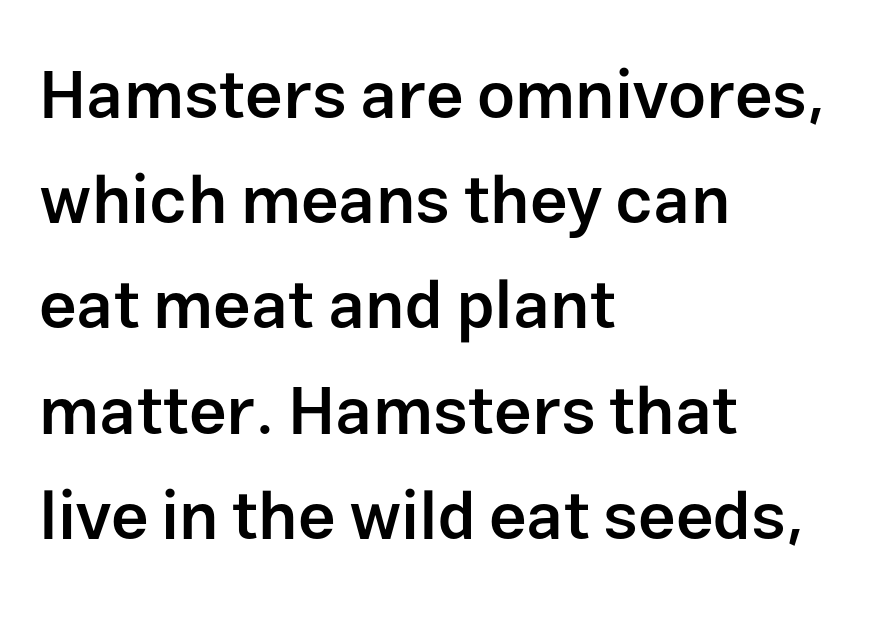
{"serif": "no", "italic": "no", "bold": "semi", "weight": "semibold", "width": "normal", "stroke_contrast": "low", "x_height": "medium", "monospaced": "no", "underline": "no", "align": "left", "line_spacing": "normal", "line_spacing_ratio": 1.57, "letter_spacing": "normal", "letter_spacing_em": 0.0, "glyph_px": 67}
